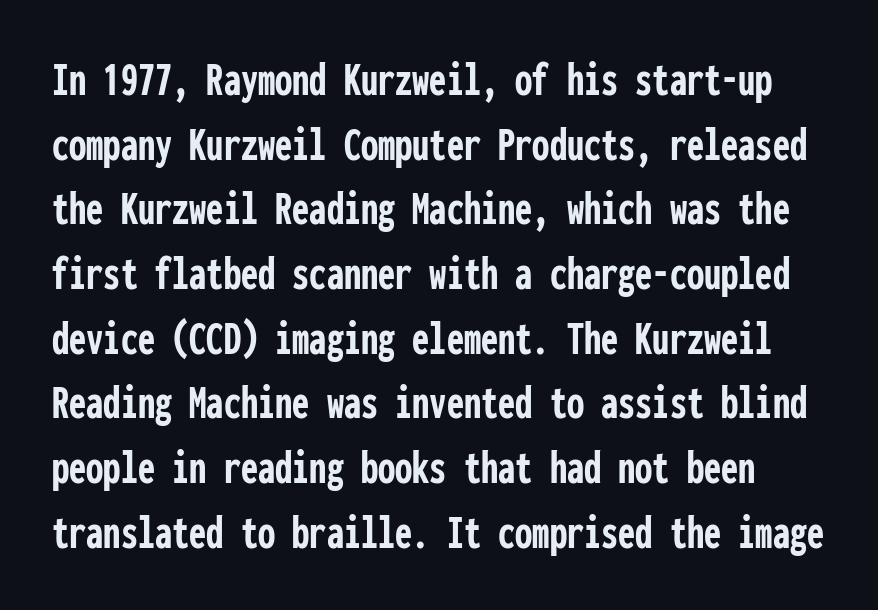
{"serif": "no", "italic": "no", "bold": "yes", "weight": "semibold", "width": "condensed", "stroke_contrast": "low", "x_height": "medium", "monospaced": "yes", "underline": "no", "line_spacing": "normal", "line_spacing_ratio": 1.32, "letter_spacing": "normal", "letter_spacing_em": 0.0, "glyph_px": 49}
